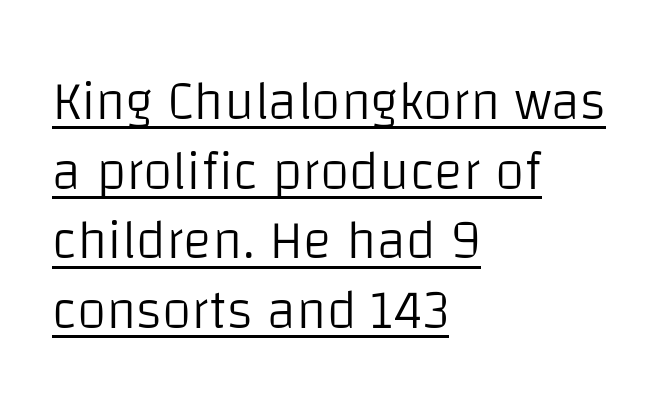
Q: Is the text bold? A: No.
Q: Is the text italic (slanted)? A: No, it is upright.
Q: Is the typeface a serif or a sans-serif typeface? A: Sans-serif.
Q: Is the text underlined? A: Yes.
Q: How is the paragraph aligned? A: Left-aligned.
Q: Is the spacing between letters normal or unusually wide? A: Normal.
Q: Is the spacing between lines tight, normal or loose? A: Normal.
Q: Width (condensed, normal, or wide)? A: Normal.
Q: Stroke contrast? A: Low.
Q: x-height? A: Large.
Q: Monospaced? A: No.
